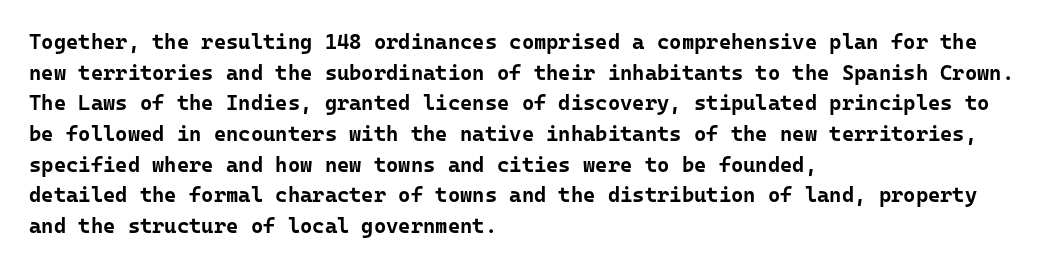
{"italic": "no", "bold": "yes", "underline": "no", "align": "left", "line_spacing": "normal", "line_spacing_ratio": 1.46, "letter_spacing": "normal", "letter_spacing_em": 0.0, "glyph_px": 21}
